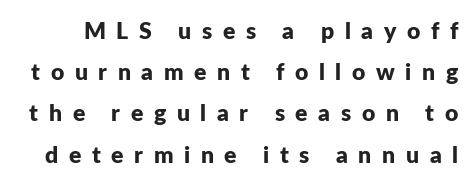
The image shows 23 px bold type, upright; set line spacing 1.79x, unusually wide letter spacing (+0.46 em), not underlined.
